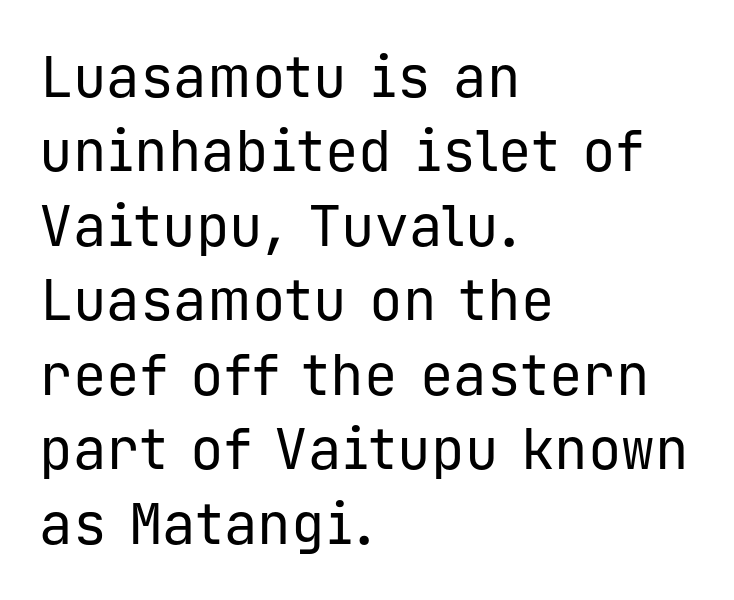
{"serif": "no", "italic": "no", "bold": "no", "weight": "regular", "width": "normal", "stroke_contrast": "low", "x_height": "medium", "monospaced": "yes", "underline": "no", "align": "left", "line_spacing": "normal", "line_spacing_ratio": 1.33, "letter_spacing": "normal", "letter_spacing_em": 0.0, "glyph_px": 56}
